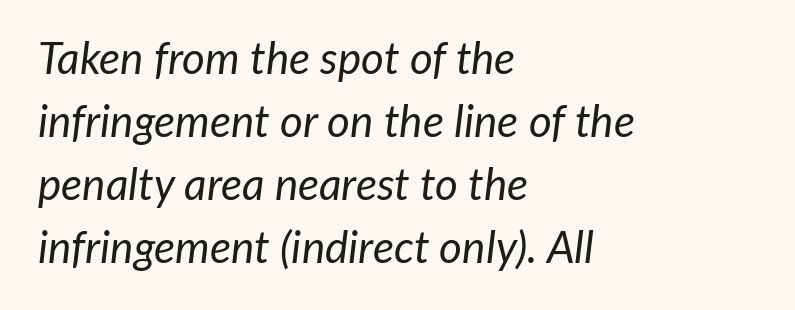
A clean baseline with only descenders dipping below it. Spacing verdict: proportional, widths tailored to each character. This reads as an unemphasized weight, regular at the heaviest. Compared with typical body copy, the letter spacing here is the same.
